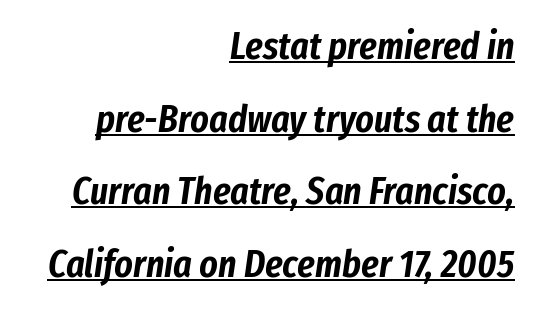
Think of a printed novel: that variable character pitch is what you see here. Quick note: underline on. The face used here has a pronounced slope to its letters. The setting favours the right margin, as signatures and pull-quotes sometimes do. No extra tracking has been applied to these lines.
